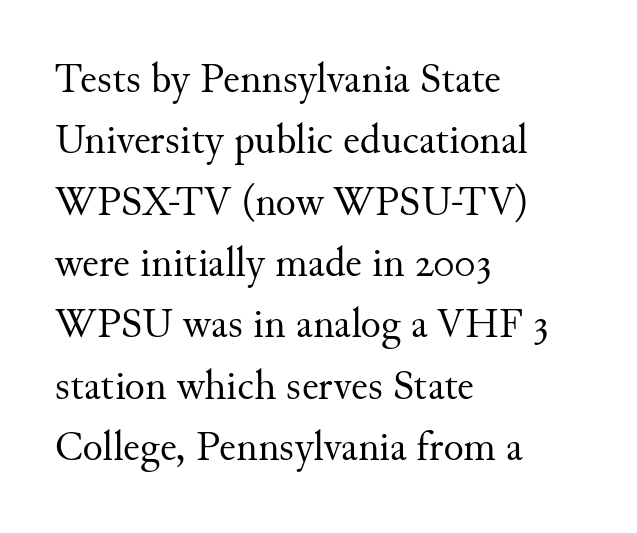
Each row of text sits above clean, open space. A typesetter would call this proportional, since set widths differ per character. A typesetter would call this zero additional tracking. In terms of posture, this sample is upright. Yep, those are serifs on the letters.
